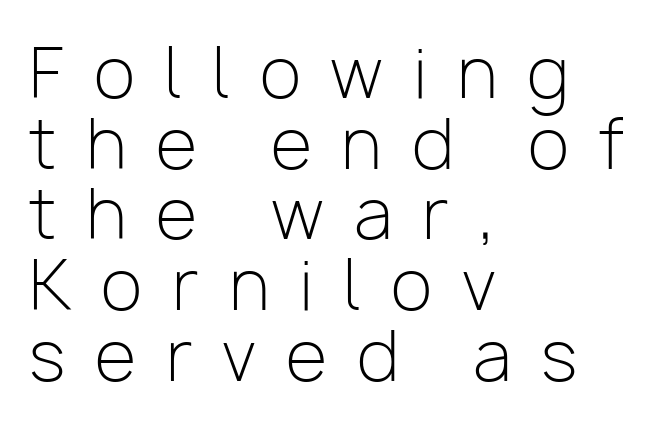
{"serif": "no", "italic": "no", "bold": "no", "weight": "light", "width": "normal", "stroke_contrast": "low", "x_height": "medium", "monospaced": "no", "underline": "no", "align": "left", "line_spacing": "tight", "line_spacing_ratio": 1.04, "letter_spacing": "wide", "letter_spacing_em": 0.44, "glyph_px": 68}
